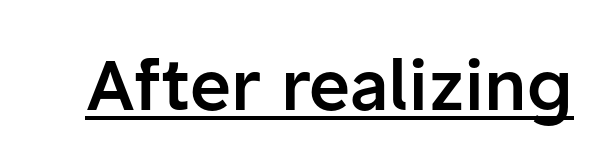
Q: Is the text bold? A: Semi-bold.
Q: Is the text italic (slanted)? A: No, it is upright.
Q: Is the typeface a serif or a sans-serif typeface? A: Sans-serif.
Q: Is the text underlined? A: Yes.
Q: Is the spacing between letters normal or unusually wide? A: Normal.
Q: Width (condensed, normal, or wide)? A: Normal.
Q: Stroke contrast? A: Low.
Q: x-height? A: Medium.
Q: Monospaced? A: No.
